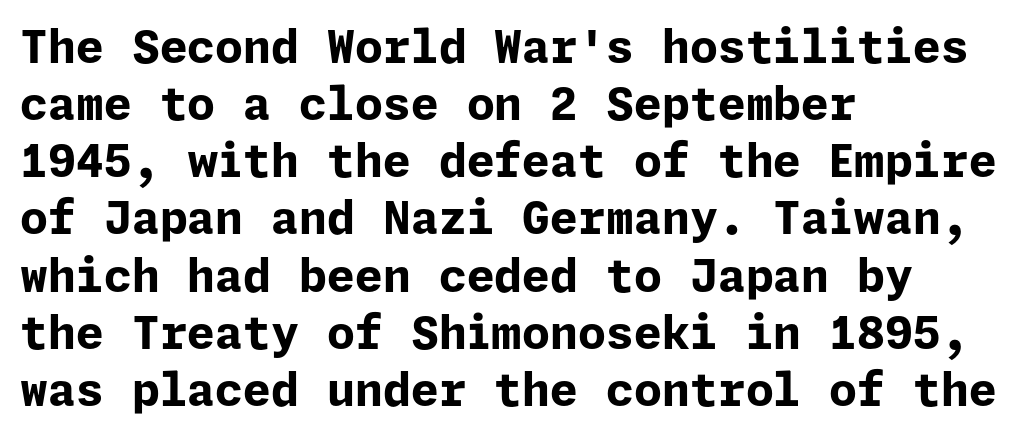
The image shows 45 px bold sans-serif type, upright; set left-aligned, normal line spacing (1.27x), normal letter spacing, not underlined; low stroke contrast and a medium x-height.
